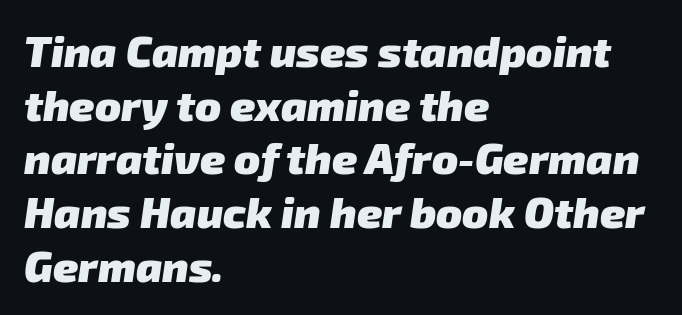
Q: Is the text bold? A: Yes.
Q: Is the typeface a serif or a sans-serif typeface? A: Sans-serif.
Q: Is the text underlined? A: No.
Q: How is the paragraph aligned? A: Left-aligned.
Q: Is the spacing between letters normal or unusually wide? A: Normal.
Q: Is the spacing between lines tight, normal or loose? A: Normal.
Q: Width (condensed, normal, or wide)? A: Normal.
Q: Stroke contrast? A: Low.
Q: x-height? A: Medium.
Q: Monospaced? A: No.
